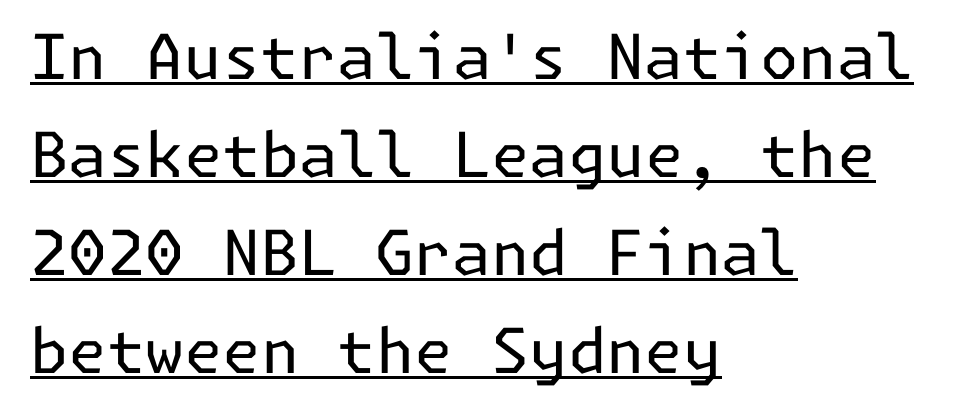
{"serif": "no", "italic": "no", "bold": "no", "weight": "regular", "width": "normal", "stroke_contrast": "low", "x_height": "medium", "underline": "yes", "align": "left", "line_spacing": "normal", "line_spacing_ratio": 1.58, "letter_spacing": "normal", "letter_spacing_em": 0.0, "glyph_px": 62}
